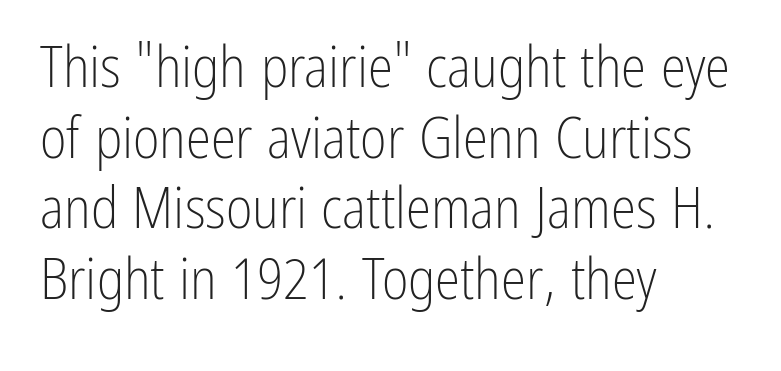
The image shows 57 px light, condensed sans-serif type, upright; set left-aligned, line spacing 1.24x, normal letter spacing, not underlined; low stroke contrast and a medium x-height.
